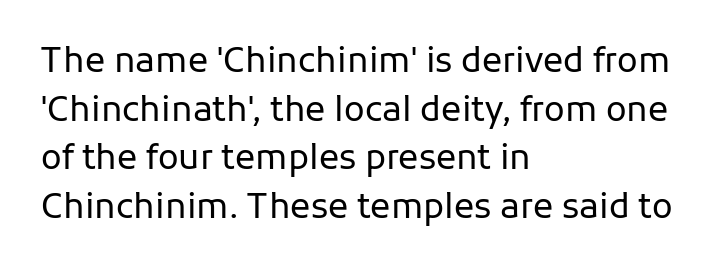
Stem width sits at or under what a default text font uses. The passage shown is not underscored anywhere. This sample has the flowing, uneven cadence of proportional lettering. The passage shown is typeset with a sans-serif family. Reading down the column, the eye jumps a familiar distance to each next line.
